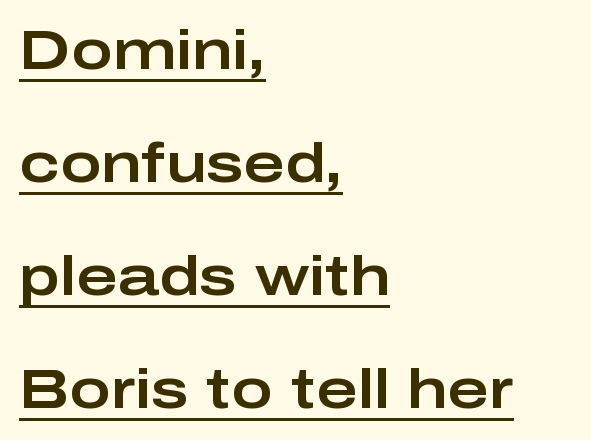
The image shows 56 px wide sans-serif type, upright; set left-aligned, loose line spacing (2.02x), normal letter spacing, underlined; low stroke contrast and a medium x-height.
